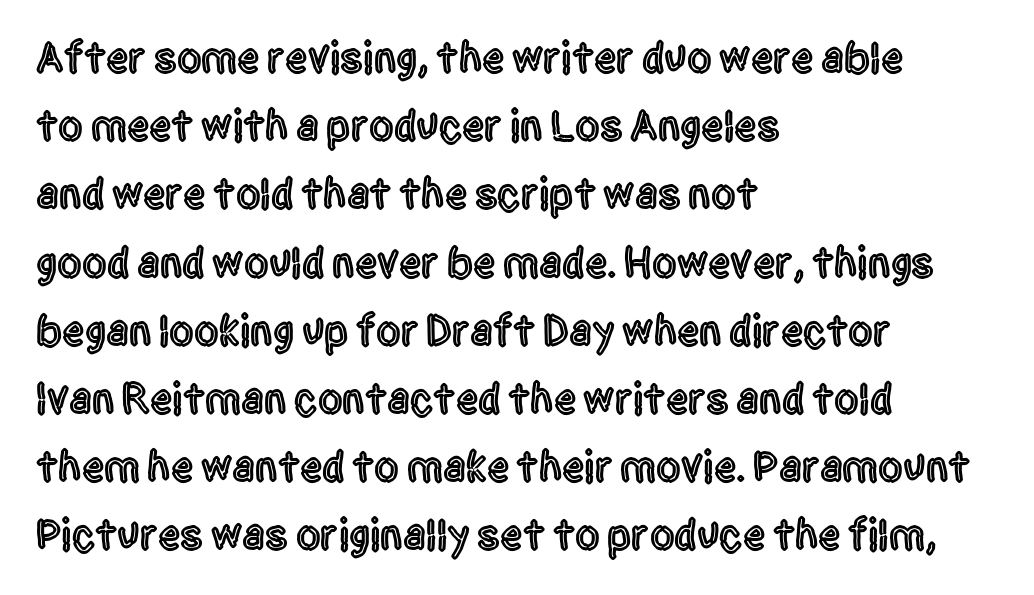
{"serif": "no", "italic": "no", "width": "condensed", "x_height": "large", "monospaced": "no", "underline": "no", "align": "left", "line_spacing": "normal", "line_spacing_ratio": 1.55, "letter_spacing": "normal", "letter_spacing_em": 0.0, "glyph_px": 44}
